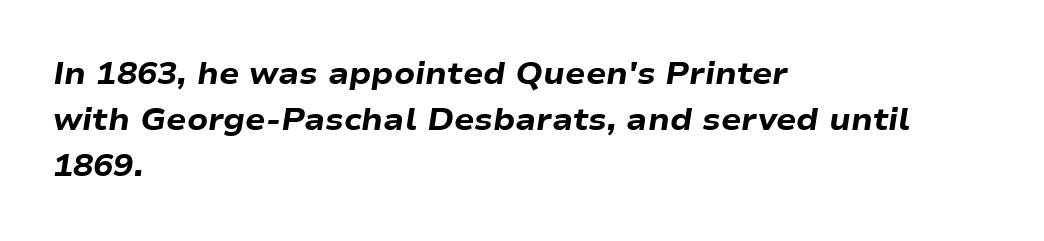
Q: Is the text bold? A: Yes.
Q: Is the text italic (slanted)? A: Yes, it leans right by about 9 degrees.
Q: Is the text underlined? A: No.
Q: How is the paragraph aligned? A: Left-aligned.
Q: Is the spacing between letters normal or unusually wide? A: Normal.
Q: Is the spacing between lines tight, normal or loose? A: Normal.
Q: Width (condensed, normal, or wide)? A: Wide.
Q: Stroke contrast? A: Low.
Q: x-height? A: Medium.
Q: Monospaced? A: No.
